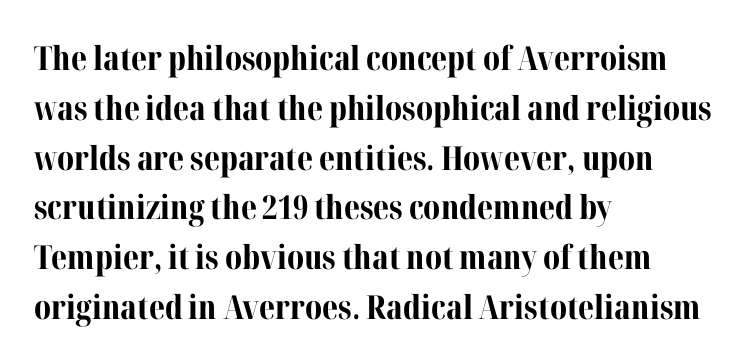
Q: Is the text bold? A: Yes.
Q: Is the text italic (slanted)? A: No, it is upright.
Q: Is the typeface a serif or a sans-serif typeface? A: Serif.
Q: Is the text underlined? A: No.
Q: How is the paragraph aligned? A: Left-aligned.
Q: Is the spacing between letters normal or unusually wide? A: Normal.
Q: Is the spacing between lines tight, normal or loose? A: Normal.
Q: Width (condensed, normal, or wide)? A: Normal.
Q: Stroke contrast? A: Medium.
Q: x-height? A: Medium.
Q: Monospaced? A: No.
